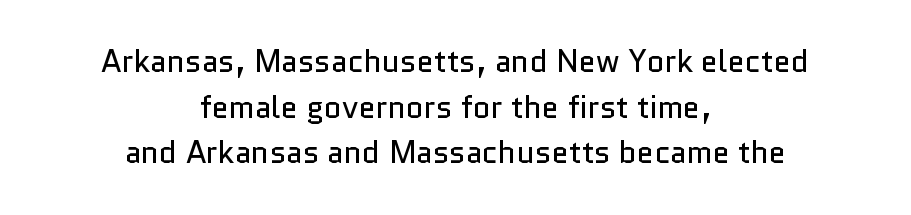
Q: Is the text bold? A: No.
Q: Is the text italic (slanted)? A: No, it is upright.
Q: Is the typeface a serif or a sans-serif typeface? A: Sans-serif.
Q: Is the text underlined? A: No.
Q: How is the paragraph aligned? A: Centered.
Q: Is the spacing between letters normal or unusually wide? A: Normal.
Q: Is the spacing between lines tight, normal or loose? A: Normal.
Q: Width (condensed, normal, or wide)? A: Normal.
Q: Stroke contrast? A: Low.
Q: x-height? A: Medium.
Q: Monospaced? A: No.
